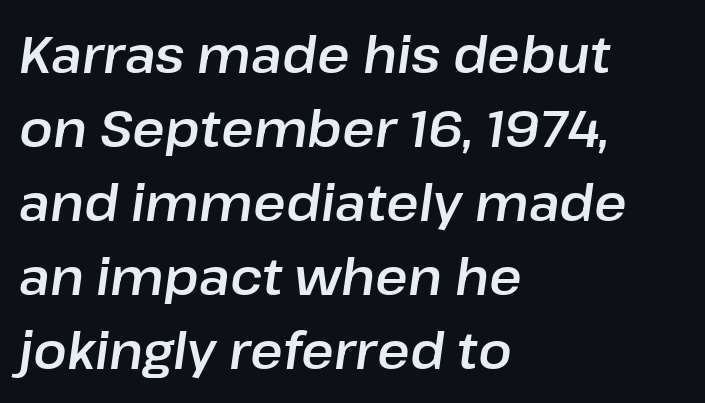
{"italic": "yes", "lean": "right", "slant_degrees": 8, "width": "normal", "stroke_contrast": "low", "x_height": "medium", "monospaced": "no", "underline": "no", "align": "left", "line_spacing": "normal", "line_spacing_ratio": 1.48, "letter_spacing": "normal", "letter_spacing_em": 0.0, "glyph_px": 50}
